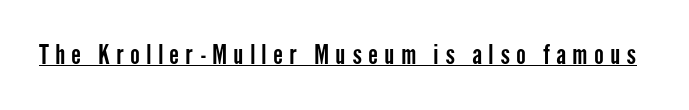
The image shows 26 px text type, upright; set unusually wide letter spacing (+0.24 em), underlined.
